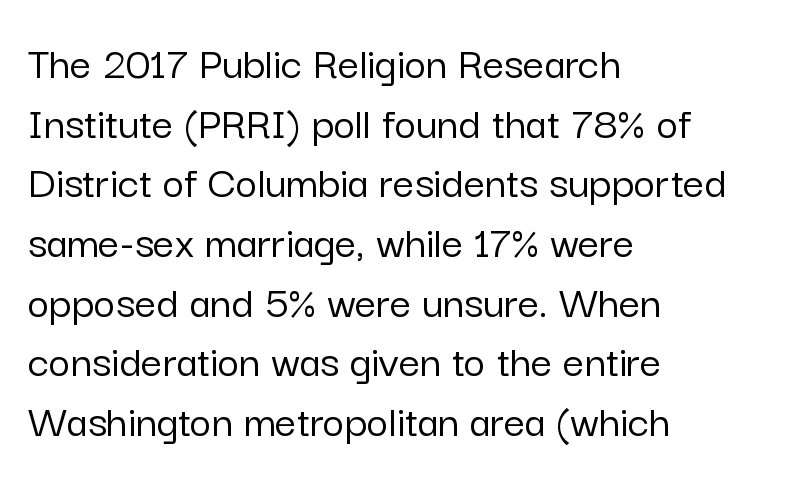
{"serif": "no", "italic": "no", "width": "normal", "stroke_contrast": "low", "x_height": "medium", "monospaced": "no", "underline": "no", "align": "left", "line_spacing": "normal", "line_spacing_ratio": 1.27, "letter_spacing": "normal", "letter_spacing_em": 0.0, "glyph_px": 47}
